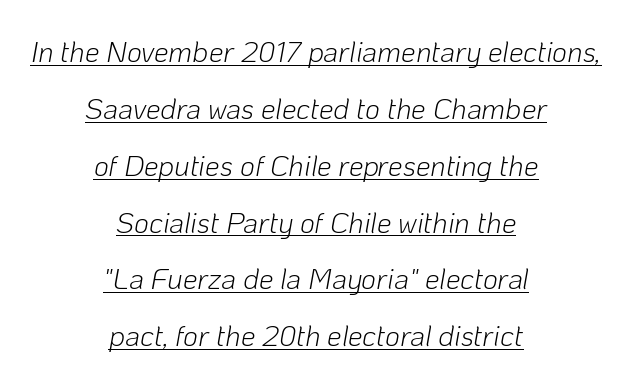
Q: Is the text bold? A: No.
Q: Is the text italic (slanted)? A: Yes, it leans right by about 10 degrees.
Q: Is the text underlined? A: Yes.
Q: How is the paragraph aligned? A: Centered.
Q: Is the spacing between letters normal or unusually wide? A: Normal.
Q: Is the spacing between lines tight, normal or loose? A: Loose.
Q: Width (condensed, normal, or wide)? A: Normal.
Q: Stroke contrast? A: Low.
Q: x-height? A: Medium.
Q: Monospaced? A: No.
